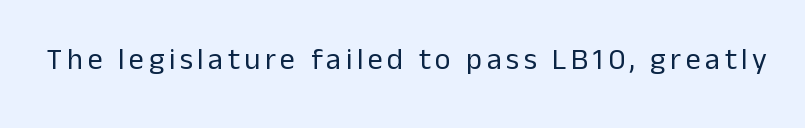
Vertical strokes here are truly vertical. Descenders hang freely into open space. The passage shown is typed in a proportional face where columns would drift. Unbolded letterforms with no extra heft. Letterform terminals end flat and unadorned throughout the passage.
